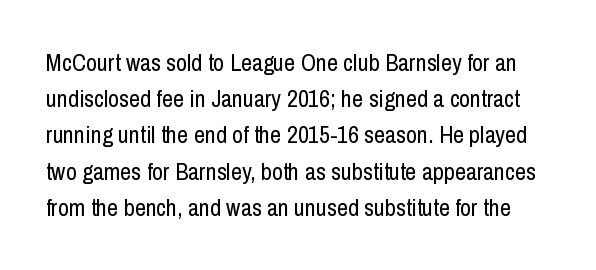
Q: Is the text bold? A: No.
Q: Is the text italic (slanted)? A: No, it is upright.
Q: Is the text underlined? A: No.
Q: Is the spacing between letters normal or unusually wide? A: Normal.
Q: Is the spacing between lines tight, normal or loose? A: Normal.
